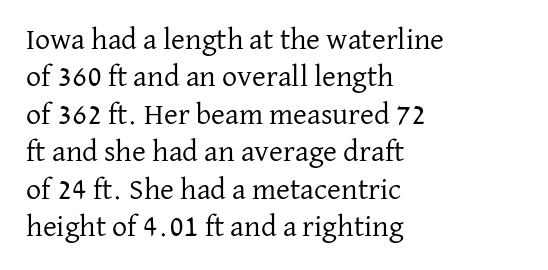
Weight: in the light-to-regular range. Italic: no, the glyphs are upright roman. The ragged edge is on the right, which tells us the setting is flush left. A serif font was chosen for this passage. Looks like regular typesetting: each glyph gets only the width it needs.
